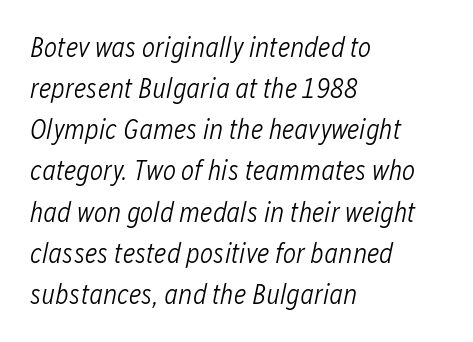
Evenly set lines give the paragraph a standard silhouette. The axis of the letterforms is tilted away from vertical. Typeset ragged right — the left edge is the straight one. The rendering keeps characters at their native spacing.
